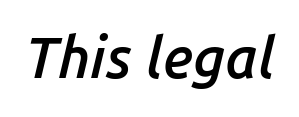
The image shows 57 px semibold type, italic (leaning right); set normal letter spacing, not underlined; low stroke contrast and a medium x-height.
